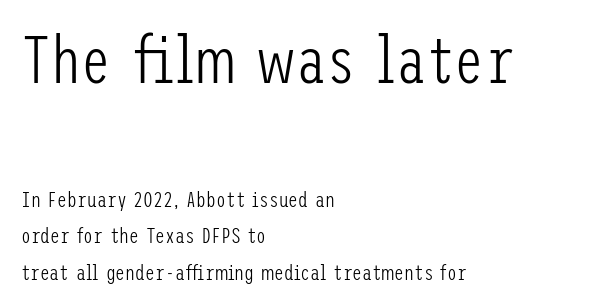
{"serif": "no", "italic": "no", "bold": "no", "weight": "light", "width": "condensed", "stroke_contrast": "low", "x_height": "medium", "underline": "no", "align": "left", "line_spacing": "normal", "line_spacing_ratio": 1.66, "letter_spacing": "normal", "letter_spacing_em": 0.0, "larger_block": "first", "size_ratio": 3.05, "glyph_px": 67}
